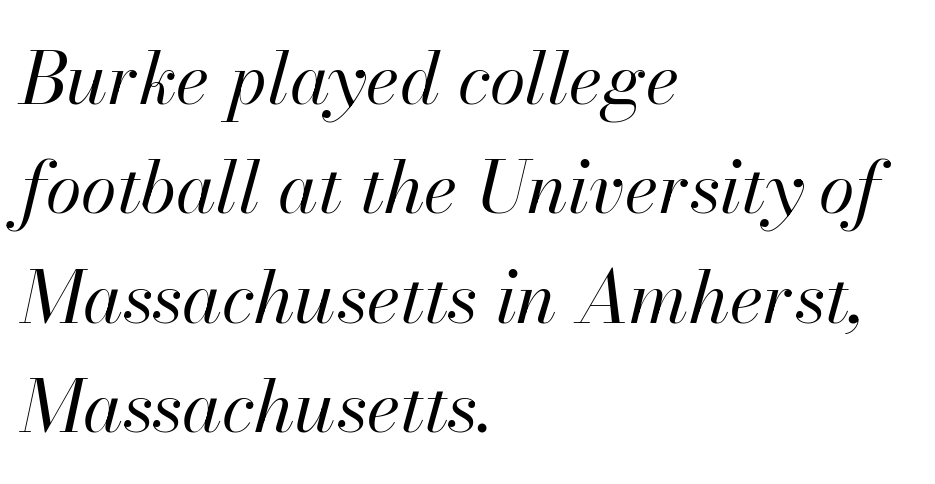
Q: Is the text bold? A: No.
Q: Is the text italic (slanted)? A: Yes, it leans right by about 13 degrees.
Q: Is the text underlined? A: No.
Q: How is the paragraph aligned? A: Left-aligned.
Q: Is the spacing between letters normal or unusually wide? A: Normal.
Q: Is the spacing between lines tight, normal or loose? A: Normal.
Q: Width (condensed, normal, or wide)? A: Normal.
Q: Stroke contrast? A: High.
Q: x-height? A: Small.
Q: Monospaced? A: No.
